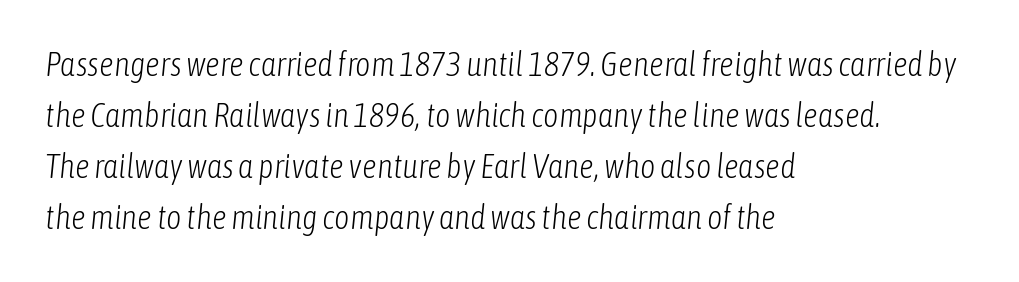
No extra ink here — the face is not bold. The lettering tilts uniformly, giving the passage an italic look. The face used here is rendered with its standard letterfit. If you drew a ruler down the left edge, every line would touch it. Successive baselines arrive at the customary interval. Spacing verdict: proportional, widths tailored to each character.
